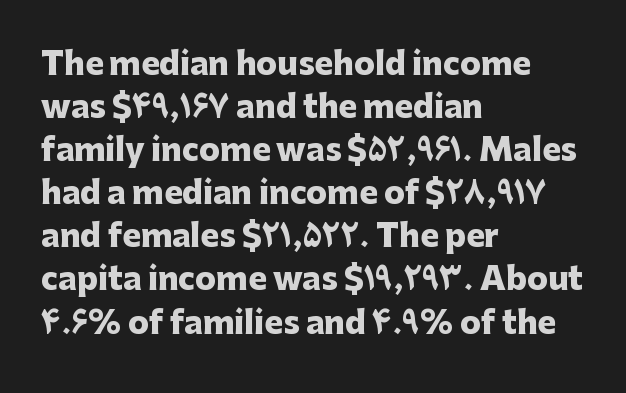
Q: Is the text bold? A: Yes.
Q: Is the text italic (slanted)? A: No, it is upright.
Q: Is the typeface a serif or a sans-serif typeface? A: Sans-serif.
Q: Is the text underlined? A: No.
Q: How is the paragraph aligned? A: Left-aligned.
Q: Is the spacing between letters normal or unusually wide? A: Normal.
Q: Is the spacing between lines tight, normal or loose? A: Normal.
Q: Width (condensed, normal, or wide)? A: Normal.
Q: Stroke contrast? A: Low.
Q: x-height? A: Medium.
Q: Monospaced? A: No.
